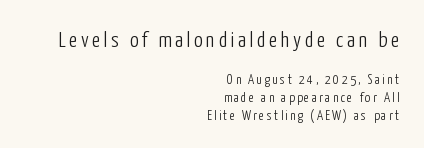
The image shows 22 px text type, upright; set right-aligned, normal line spacing (1.26x), not underlined; the first (top) block is 1.57x larger.
